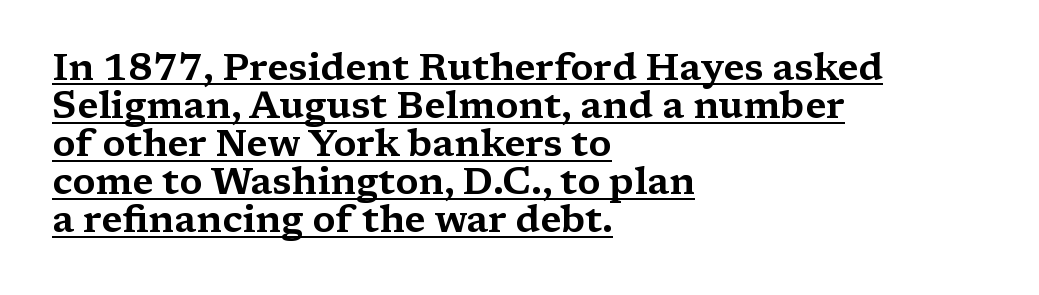
Q: Is the text italic (slanted)? A: No, it is upright.
Q: Is the typeface a serif or a sans-serif typeface? A: Serif.
Q: Is the text underlined? A: Yes.
Q: How is the paragraph aligned? A: Left-aligned.
Q: Is the spacing between letters normal or unusually wide? A: Normal.
Q: Is the spacing between lines tight, normal or loose? A: Tight.
Q: Width (condensed, normal, or wide)? A: Wide.
Q: Stroke contrast? A: Medium.
Q: x-height? A: Medium.
Q: Monospaced? A: No.
